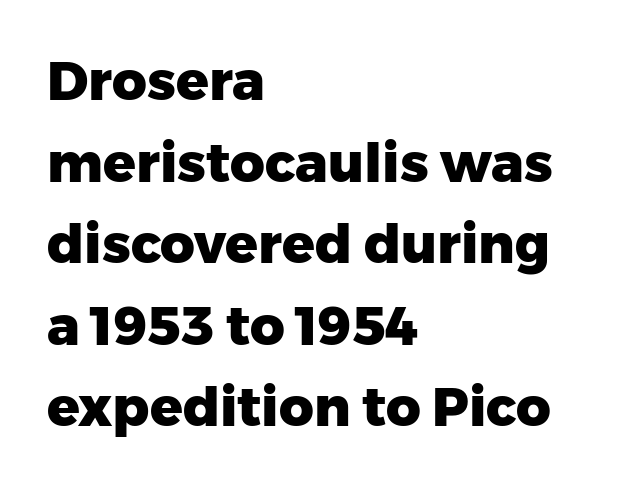
Q: Is the text bold? A: Yes.
Q: Is the text italic (slanted)? A: No, it is upright.
Q: Is the typeface a serif or a sans-serif typeface? A: Sans-serif.
Q: Is the text underlined? A: No.
Q: How is the paragraph aligned? A: Left-aligned.
Q: Is the spacing between letters normal or unusually wide? A: Normal.
Q: Is the spacing between lines tight, normal or loose? A: Normal.
Q: Width (condensed, normal, or wide)? A: Normal.
Q: Stroke contrast? A: Low.
Q: x-height? A: Medium.
Q: Monospaced? A: No.
